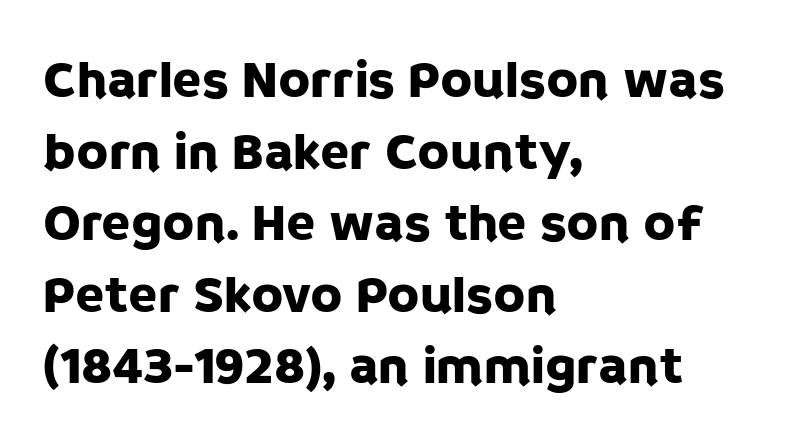
{"serif": "no", "italic": "no", "width": "normal", "stroke_contrast": "low", "x_height": "large", "monospaced": "no", "underline": "no", "align": "left", "line_spacing": "normal", "line_spacing_ratio": 1.35, "letter_spacing": "normal", "letter_spacing_em": 0.0, "glyph_px": 53}
